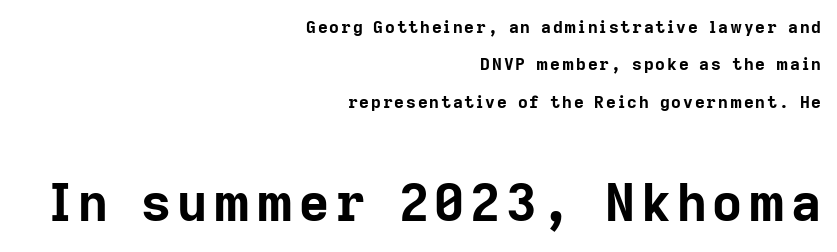
The image shows 52 px bold sans-serif type, upright; set right-aligned, loose line spacing (2.2x), not underlined; the second (bottom) block is 3.06x larger; low stroke contrast and a medium x-height.
